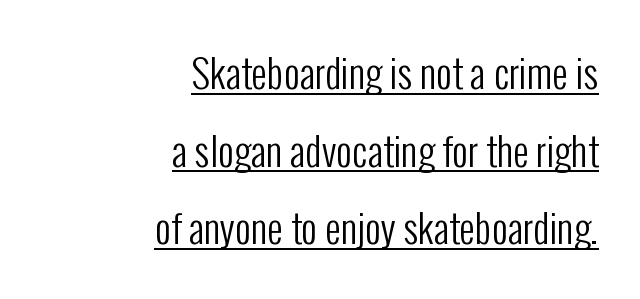
Q: Is the text bold? A: No.
Q: Is the text italic (slanted)? A: No, it is upright.
Q: Is the typeface a serif or a sans-serif typeface? A: Sans-serif.
Q: Is the text underlined? A: Yes.
Q: How is the paragraph aligned? A: Right-aligned.
Q: Is the spacing between letters normal or unusually wide? A: Normal.
Q: Is the spacing between lines tight, normal or loose? A: Loose.
Q: Width (condensed, normal, or wide)? A: Condensed.
Q: Stroke contrast? A: Low.
Q: x-height? A: Medium.
Q: Monospaced? A: No.
